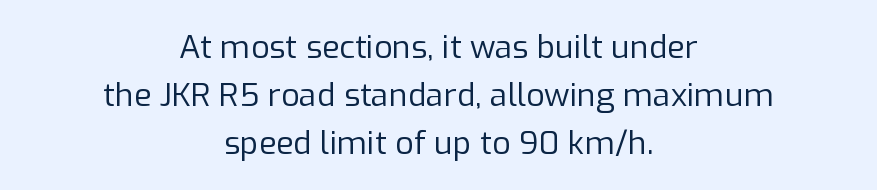
{"serif": "no", "italic": "no", "bold": "no", "weight": "regular", "width": "normal", "stroke_contrast": "low", "x_height": "medium", "monospaced": "no", "underline": "no", "align": "center", "line_spacing": "normal", "line_spacing_ratio": 1.5, "letter_spacing": "normal", "letter_spacing_em": 0.0, "glyph_px": 32}
